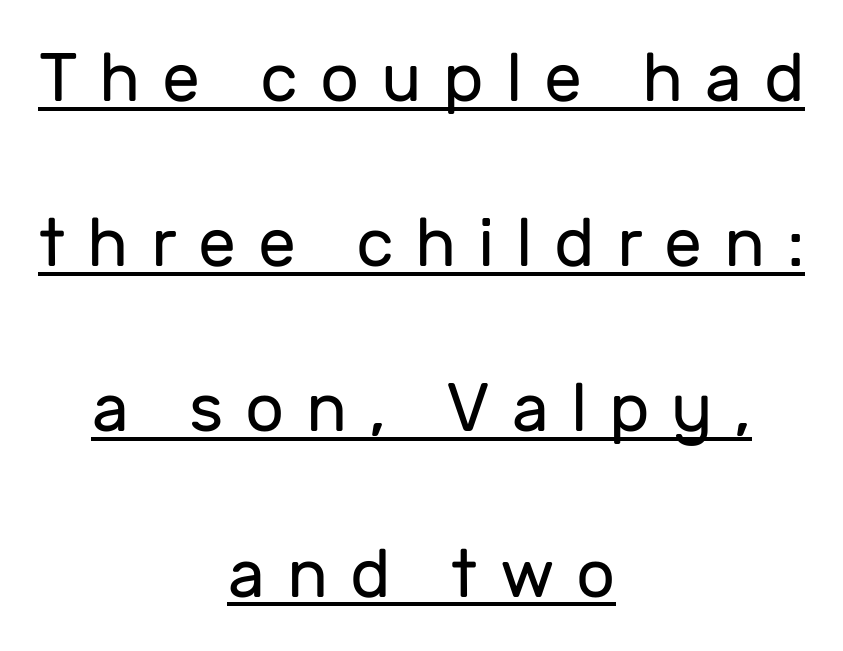
Q: Is the text bold? A: No.
Q: Is the text italic (slanted)? A: No, it is upright.
Q: Is the typeface a serif or a sans-serif typeface? A: Sans-serif.
Q: Is the text underlined? A: Yes.
Q: How is the paragraph aligned? A: Centered.
Q: Is the spacing between letters normal or unusually wide? A: Unusually wide.
Q: Is the spacing between lines tight, normal or loose? A: Loose.
Q: Width (condensed, normal, or wide)? A: Normal.
Q: Stroke contrast? A: Low.
Q: x-height? A: Medium.
Q: Monospaced? A: No.
